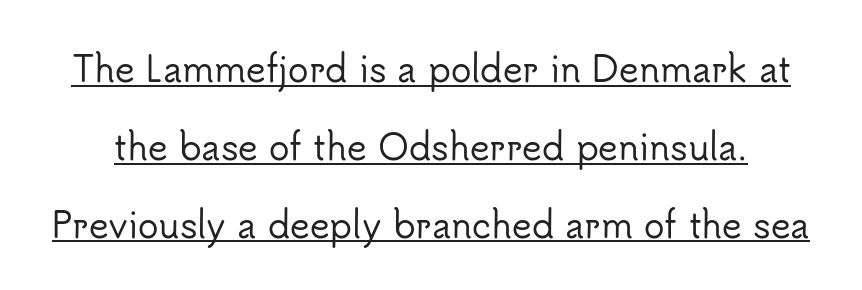
{"serif": "no", "italic": "no", "width": "normal", "stroke_contrast": "low", "x_height": "small", "monospaced": "no", "underline": "yes", "line_spacing": "loose", "line_spacing_ratio": 2.29, "letter_spacing": "normal", "letter_spacing_em": 0.0, "glyph_px": 34}
